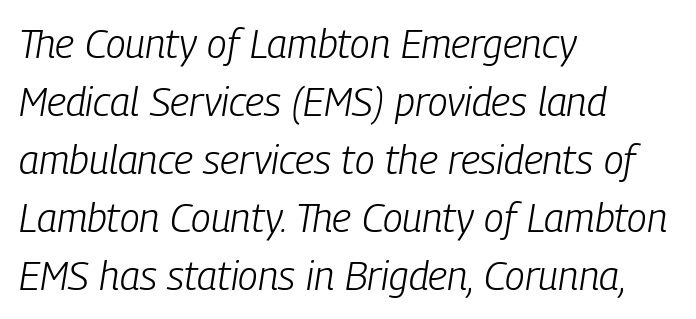
The image shows 40 px light, condensed type, italic (leaning right); set left-aligned, normal line spacing (1.45x), normal letter spacing, not underlined; low stroke contrast and a medium x-height.
